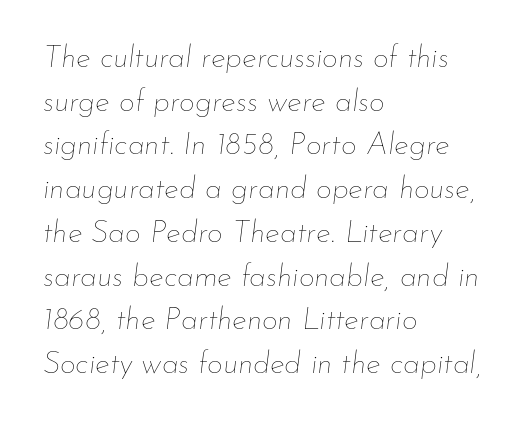
Q: Is the text bold? A: No.
Q: Is the text italic (slanted)? A: Yes, it leans right by about 7 degrees.
Q: Is the text underlined? A: No.
Q: How is the paragraph aligned? A: Left-aligned.
Q: Is the spacing between letters normal or unusually wide? A: Normal.
Q: Is the spacing between lines tight, normal or loose? A: Normal.
Q: Width (condensed, normal, or wide)? A: Normal.
Q: Stroke contrast? A: Low.
Q: x-height? A: Small.
Q: Monospaced? A: No.
